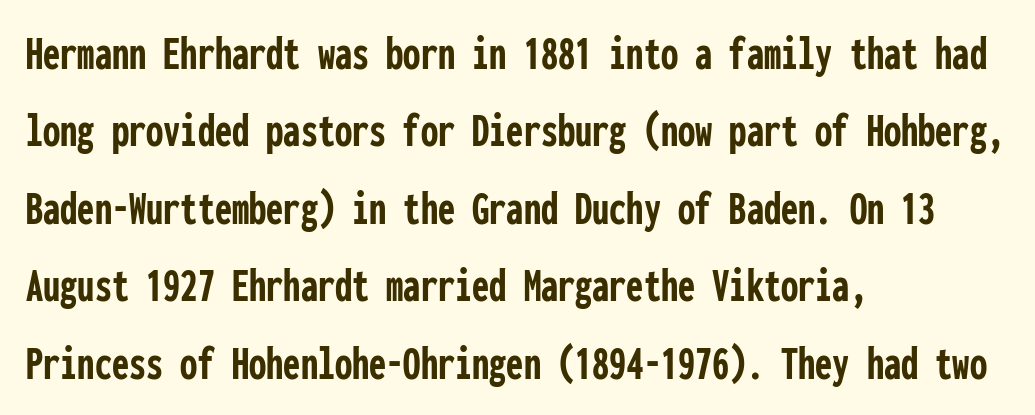
{"serif": "no", "italic": "no", "bold": "yes", "weight": "semibold", "width": "condensed", "stroke_contrast": "low", "x_height": "medium", "monospaced": "yes", "underline": "no", "align": "left", "line_spacing": "normal", "line_spacing_ratio": 1.58, "letter_spacing": "normal", "letter_spacing_em": 0.0, "glyph_px": 49}
